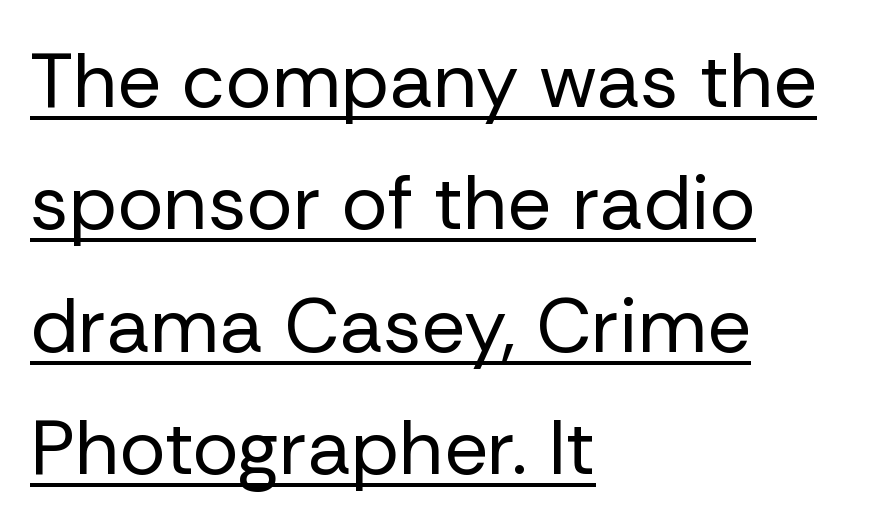
{"serif": "no", "italic": "no", "bold": "no", "weight": "regular", "width": "normal", "stroke_contrast": "low", "x_height": "medium", "monospaced": "no", "underline": "yes", "align": "left", "line_spacing": "normal", "line_spacing_ratio": 1.59, "letter_spacing": "normal", "letter_spacing_em": 0.0, "glyph_px": 77}
